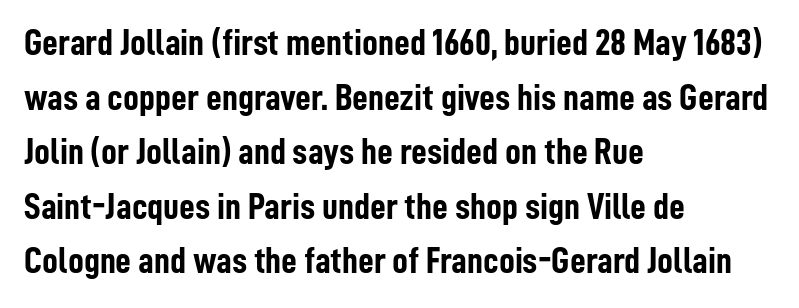
Q: Is the text bold? A: Yes.
Q: Is the text italic (slanted)? A: No, it is upright.
Q: Is the typeface a serif or a sans-serif typeface? A: Sans-serif.
Q: Is the text underlined? A: No.
Q: How is the paragraph aligned? A: Left-aligned.
Q: Is the spacing between letters normal or unusually wide? A: Normal.
Q: Is the spacing between lines tight, normal or loose? A: Normal.
Q: Width (condensed, normal, or wide)? A: Condensed.
Q: Stroke contrast? A: Low.
Q: x-height? A: Medium.
Q: Monospaced? A: No.
